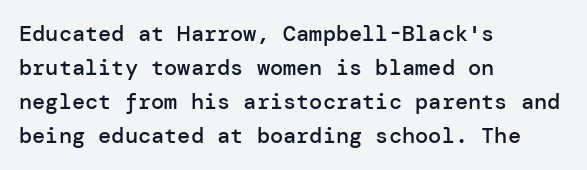
The image shows 22 px text type, upright; set left-aligned, normal line spacing (1.55x), normal letter spacing, not underlined.
